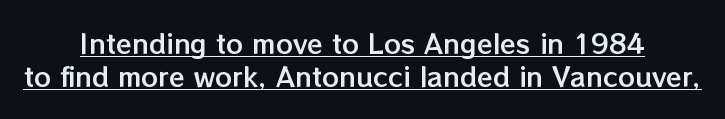
Q: Is the text italic (slanted)? A: No, it is upright.
Q: Is the text underlined? A: Yes.
Q: How is the paragraph aligned? A: Centered.
Q: Is the spacing between letters normal or unusually wide? A: Normal.
Q: Is the spacing between lines tight, normal or loose? A: Normal.
